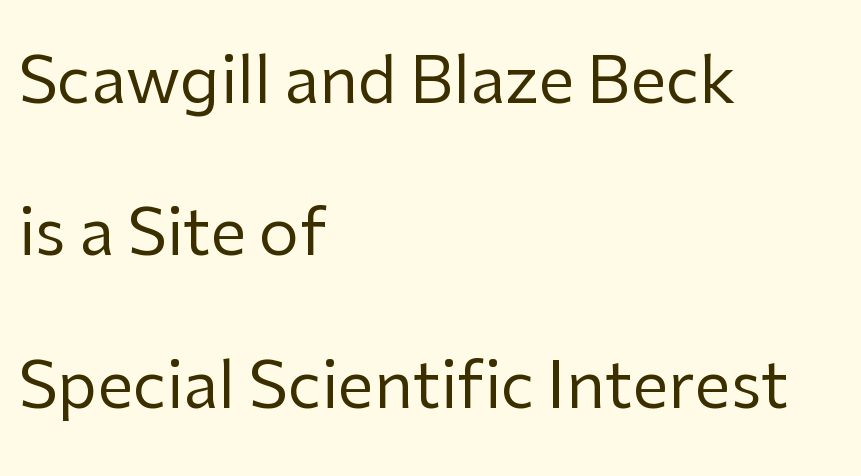
The image shows 64 px regular-weight sans-serif type, upright; set left-aligned, loose line spacing (2.38x), normal letter spacing, not underlined; low stroke contrast and a medium x-height.
